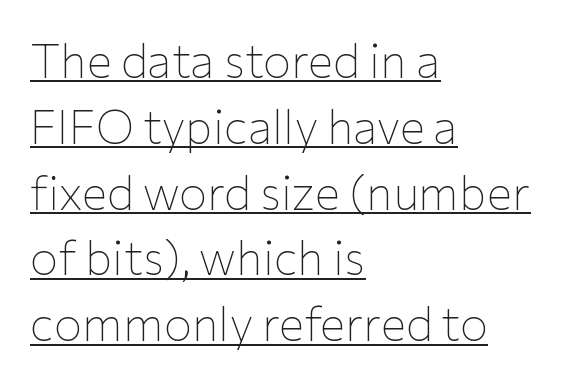
The typesetter chose a ragged-right arrangement here. The letters stand straight up with perfectly vertical stems. Compared with typical body copy, the letter spacing here is the same. This sample has the flowing, uneven cadence of proportional lettering.
